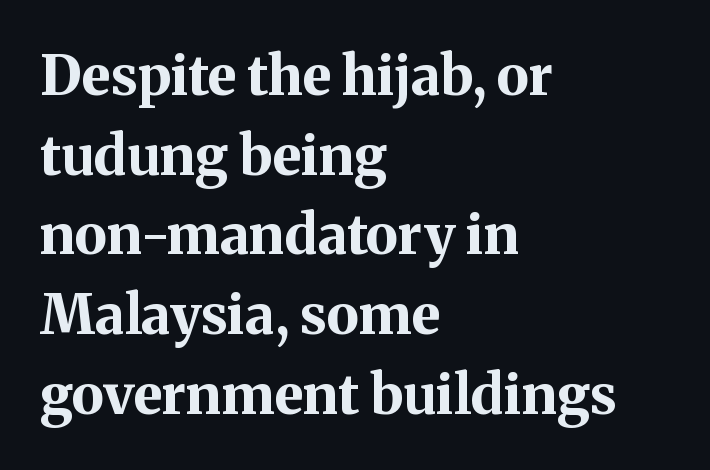
Just letters on the line, the space beneath them empty. Thick stems and heavy bowls — unmistakably bold. I'd call this a serif setting — the letters wear small feet. Default kerning and tracking; the words read as compact shapes.
